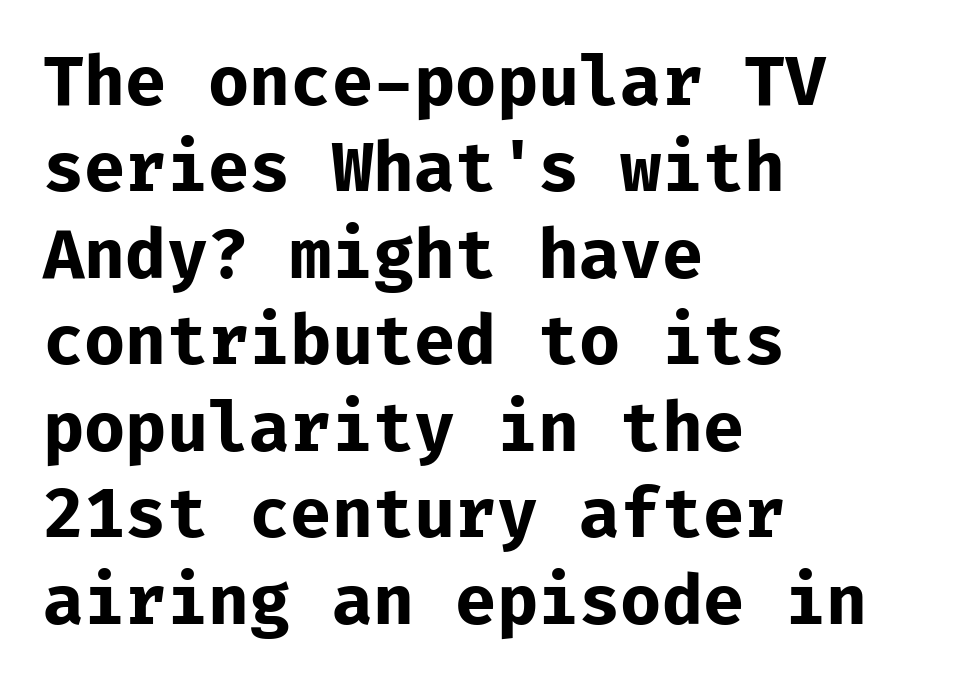
Rule under the text: the space is simply empty. Summary of vertical rhythm: regular, with standard interline spacing. Pretty heavy lettering here — definitely bold. The passage is arranged the way most books set body copy — flush left. A sans-serif font was chosen for this passage.
